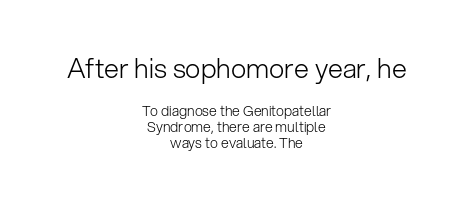
Counters stay open thanks to moderate or lighter strokes. The line texture is even and compact thanks to regular tracking. Ascenders rise straight up at ninety degrees. Short and long lines alike share a common midpoint. The strip under each line holds only bare page.
